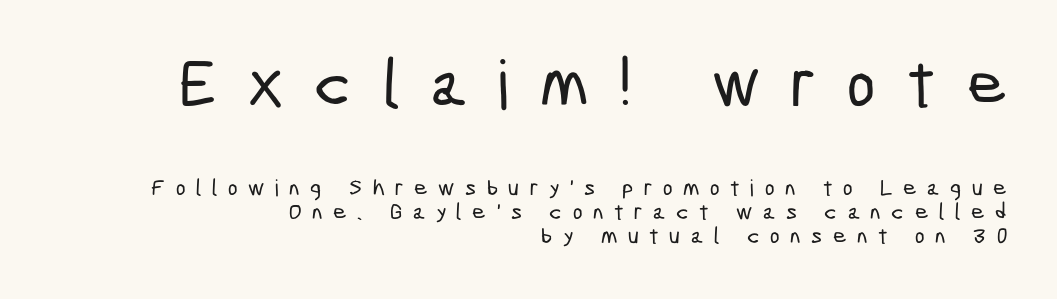
Observe the wide spacing: letters keep a clear distance from each other. Note: larger setting up top, smaller setting below. Compared with typical paragraphs, the rows here are closer together. You could not count columns in this text — the font is proportionally spaced. Letterform terminals end flat and unadorned throughout the passage. The specimen omits any rule beneath the text block's lines.
